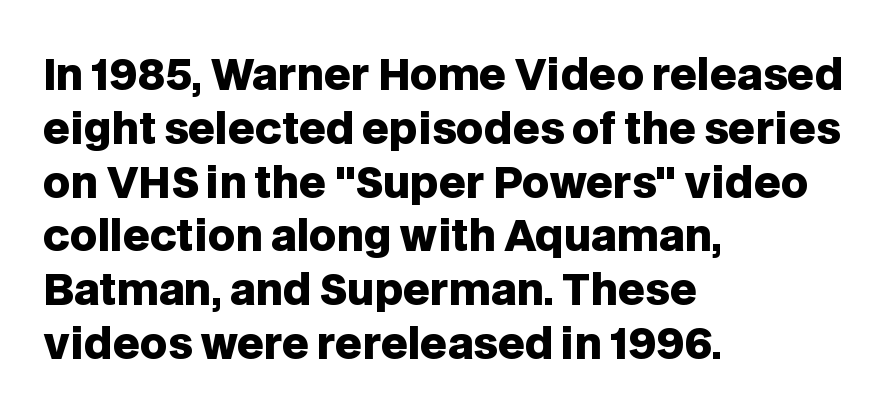
The lines in this sample share a left origin and differ only in where they stop. Each word holds together tightly as a unit, with standard inter-letter gaps. Spacing verdict: proportional, widths tailored to each character. Thick stems and heavy bowls — unmistakably bold. This is roman type, the default non-slanted kind.
